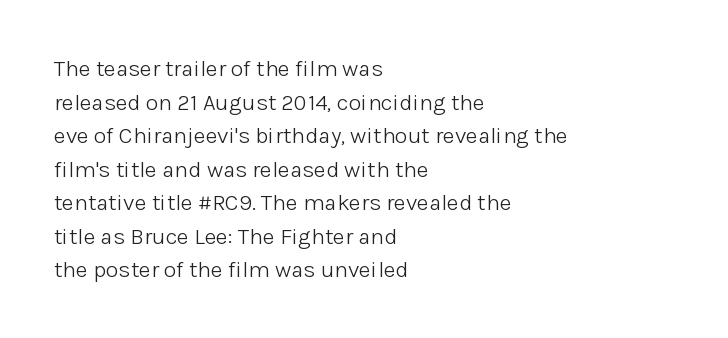
{"italic": "no", "bold": "no", "underline": "no", "align": "left", "line_spacing": "normal", "line_spacing_ratio": 1.46, "letter_spacing": "normal", "letter_spacing_em": 0.0, "glyph_px": 23}
